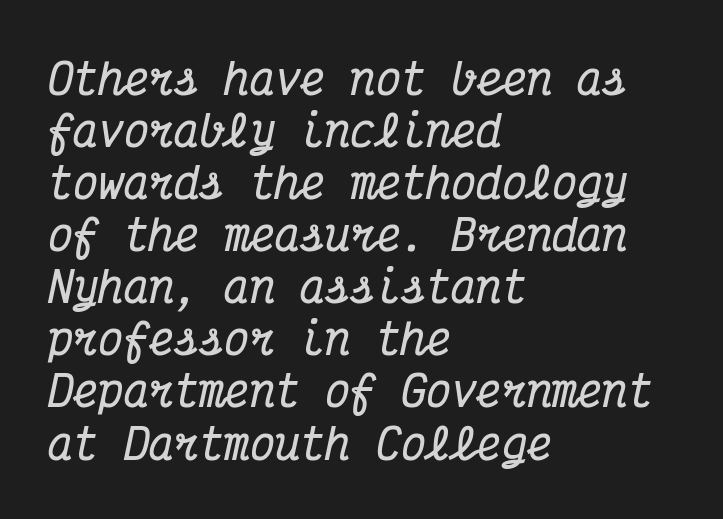
Q: Is the text bold? A: Yes.
Q: Is the text italic (slanted)? A: Yes, it leans right by about 12 degrees.
Q: Is the typeface a serif or a sans-serif typeface? A: Serif.
Q: Is the text underlined? A: No.
Q: How is the paragraph aligned? A: Left-aligned.
Q: Is the spacing between letters normal or unusually wide? A: Normal.
Q: Width (condensed, normal, or wide)? A: Condensed.
Q: Stroke contrast? A: Medium.
Q: x-height? A: Medium.
Q: Monospaced? A: Yes.
